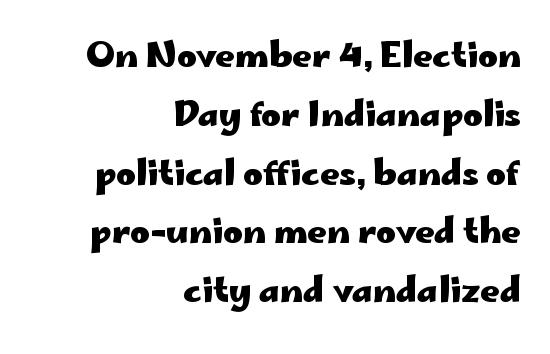
Q: Is the text bold? A: Yes.
Q: Is the text italic (slanted)? A: No, it is upright.
Q: Is the typeface a serif or a sans-serif typeface? A: Sans-serif.
Q: Is the text underlined? A: No.
Q: How is the paragraph aligned? A: Right-aligned.
Q: Is the spacing between letters normal or unusually wide? A: Normal.
Q: Width (condensed, normal, or wide)? A: Wide.
Q: Stroke contrast? A: Low.
Q: x-height? A: Small.
Q: Monospaced? A: No.
